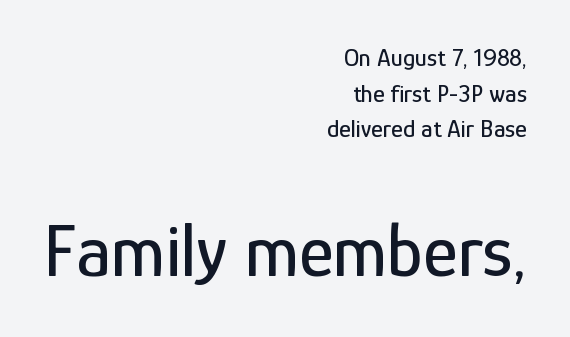
The image shows 74 px condensed sans-serif type, upright; set right-aligned, normal line spacing (1.43x), normal letter spacing, not underlined; the second (bottom) block is 2.96x larger; low stroke contrast and a medium x-height.
